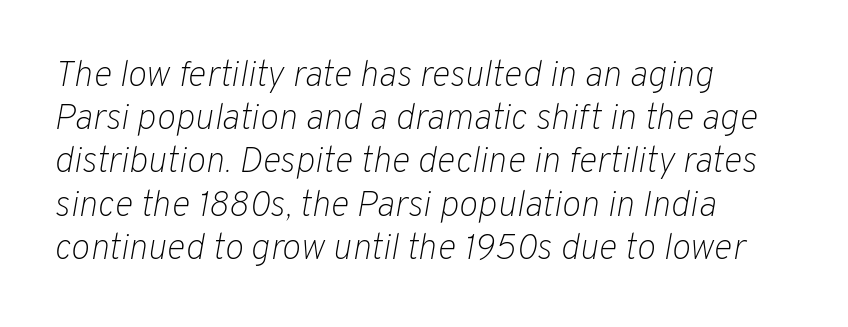
Q: Is the text bold? A: No.
Q: Is the text italic (slanted)? A: Yes, it leans right by about 10 degrees.
Q: Is the text underlined? A: No.
Q: How is the paragraph aligned? A: Left-aligned.
Q: Is the spacing between letters normal or unusually wide? A: Normal.
Q: Width (condensed, normal, or wide)? A: Normal.
Q: Stroke contrast? A: Low.
Q: x-height? A: Medium.
Q: Monospaced? A: No.
